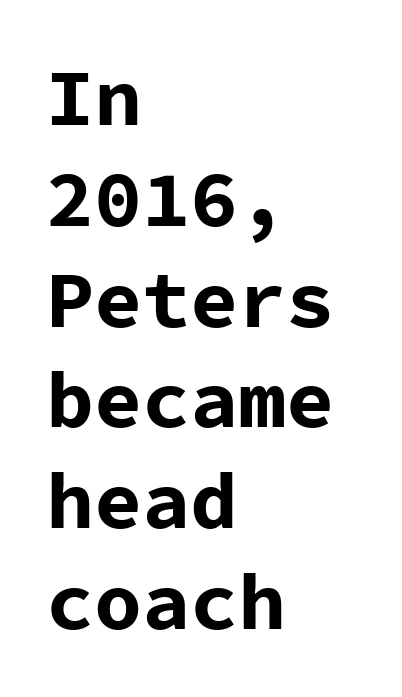
{"serif": "no", "italic": "no", "bold": "yes", "weight": "bold", "width": "normal", "stroke_contrast": "low", "x_height": "medium", "monospaced": "yes", "underline": "no", "align": "left", "line_spacing": "normal", "line_spacing_ratio": 1.26, "letter_spacing": "normal", "letter_spacing_em": 0.0, "glyph_px": 80}
